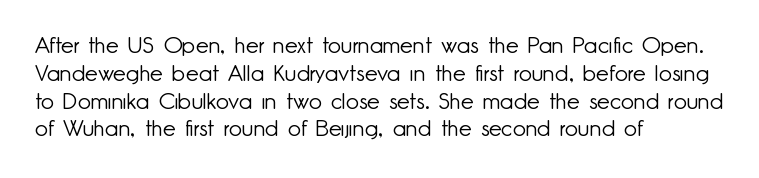
Italic: no, the glyphs are upright roman. Typeset ragged right — the left edge is the straight one. The gaps between neighbouring characters are ordinary and unremarkable. No letter is thick-stroked: the sample isn't bold. Lines of text with bare space underneath.
